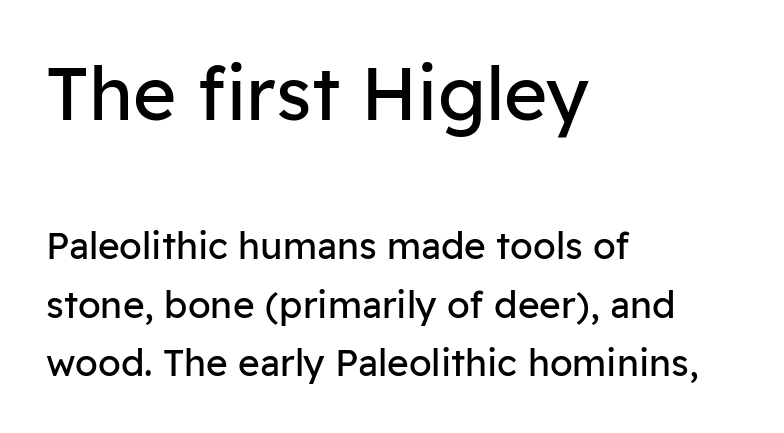
The paragraph has a hard left edge and a soft right edge. Note: no serifs on the glyphs. If you squint, the top block still reads clearly — it's the larger of the two. Tracking here is standard; glyphs follow each other at the usual distance.
